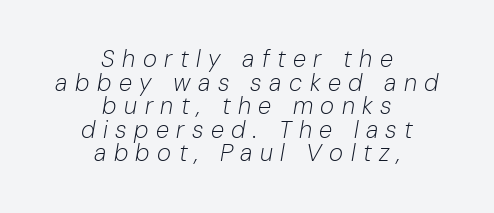
Q: Is the text bold? A: No.
Q: Is the text italic (slanted)? A: Yes, it leans right by about 10 degrees.
Q: Is the text underlined? A: No.
Q: How is the paragraph aligned? A: Centered.
Q: Is the spacing between letters normal or unusually wide? A: Unusually wide.
Q: Is the spacing between lines tight, normal or loose? A: Tight.
